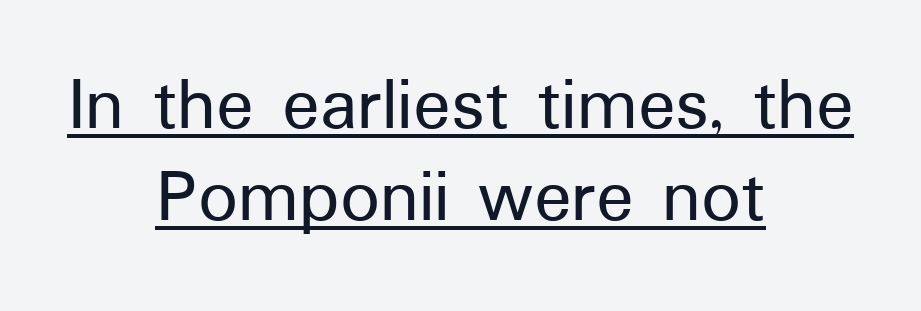
The setting favours the middle, as headings and verse often do. Style check: upright. The passage shown is underscored from start to finish. The passage shown is typeset with a sans-serif family.
